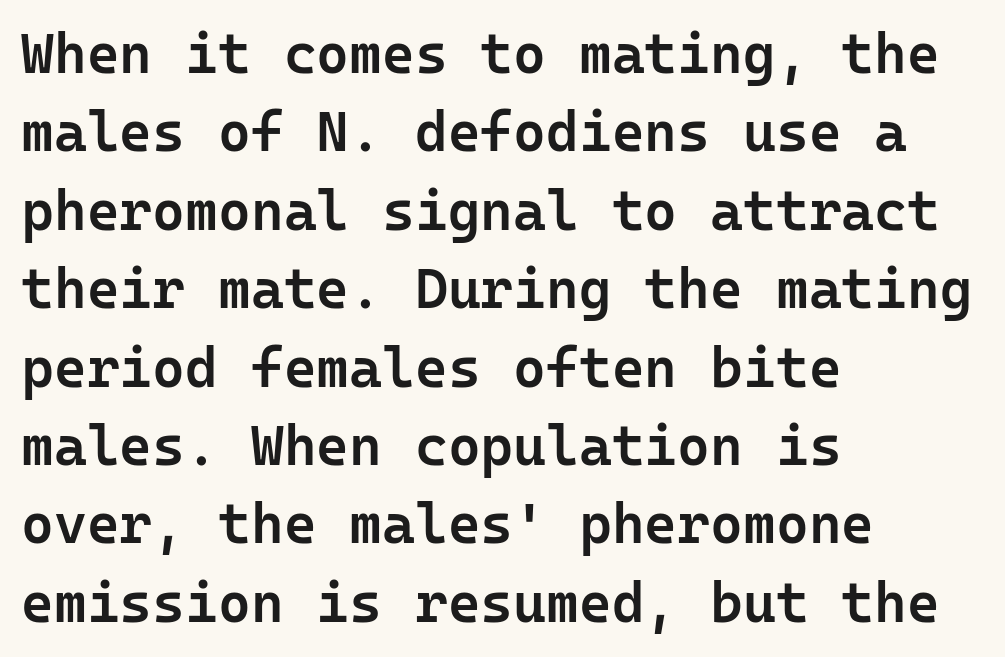
The image shows 56 px semibold sans-serif type, upright, monospaced; set left-aligned, normal line spacing (1.4x), normal letter spacing, not underlined; low stroke contrast and a medium x-height.
